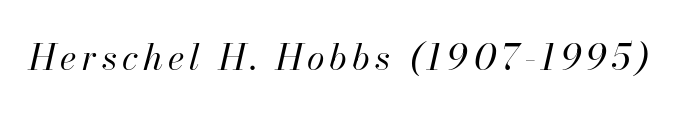
Q: Is the text bold? A: No.
Q: Is the text italic (slanted)? A: Yes, it leans right by about 13 degrees.
Q: Is the text underlined? A: No.
Q: Width (condensed, normal, or wide)? A: Normal.
Q: Stroke contrast? A: High.
Q: x-height? A: Small.
Q: Monospaced? A: No.
